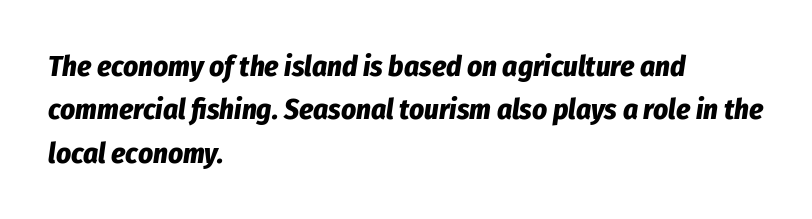
Q: Is the text bold? A: Yes.
Q: Is the text italic (slanted)? A: Yes, it leans right by about 8 degrees.
Q: Is the text underlined? A: No.
Q: How is the paragraph aligned? A: Left-aligned.
Q: Is the spacing between letters normal or unusually wide? A: Normal.
Q: Is the spacing between lines tight, normal or loose? A: Normal.
Q: Width (condensed, normal, or wide)? A: Condensed.
Q: Stroke contrast? A: Low.
Q: x-height? A: Medium.
Q: Monospaced? A: No.
